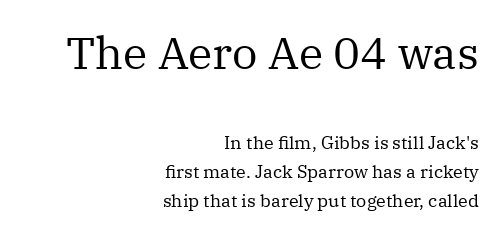
{"serif": "yes", "italic": "no", "bold": "no", "weight": "regular", "width": "normal", "stroke_contrast": "medium", "x_height": "medium", "monospaced": "no", "underline": "no", "align": "right", "line_spacing": "normal", "line_spacing_ratio": 1.61, "letter_spacing": "normal", "letter_spacing_em": 0.0, "larger_block": "first", "size_ratio": 2.5, "glyph_px": 45}
